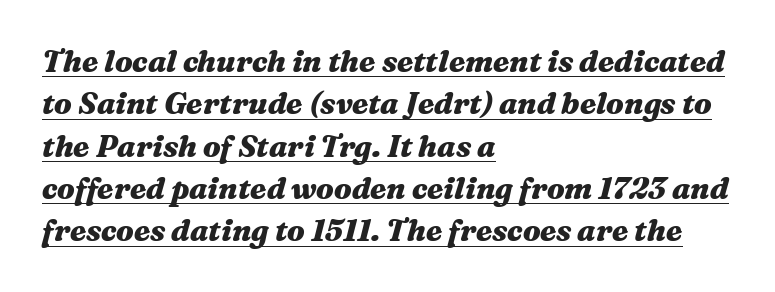
{"italic": "yes", "lean": "right", "slant_degrees": 16, "bold": "yes", "weight": "heavy", "width": "wide", "stroke_contrast": "medium", "x_height": "medium", "monospaced": "no", "underline": "yes", "align": "left", "line_spacing": "normal", "line_spacing_ratio": 1.41, "letter_spacing": "normal", "letter_spacing_em": 0.0, "glyph_px": 30}
